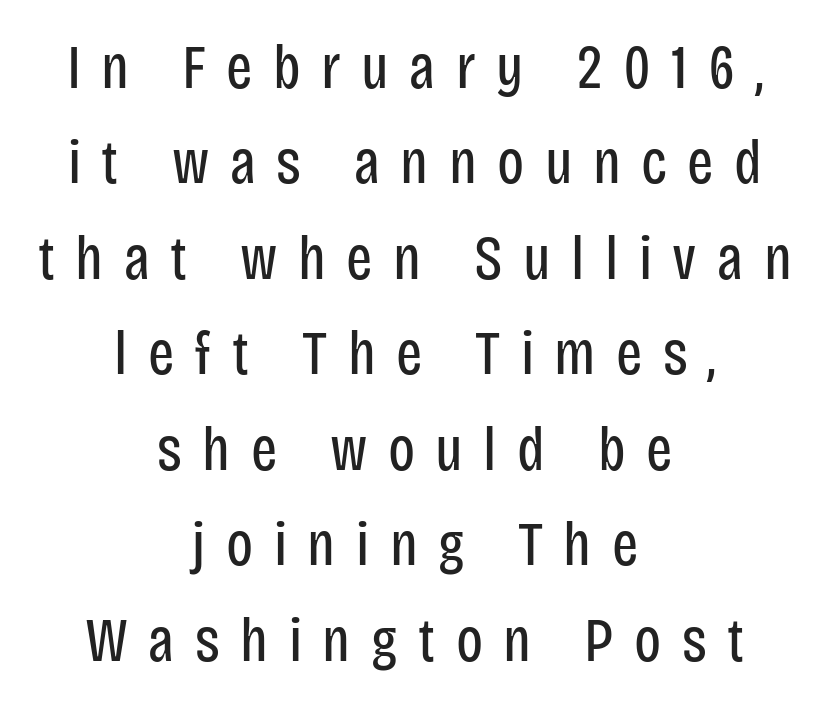
Q: Is the text bold? A: No.
Q: Is the text italic (slanted)? A: No, it is upright.
Q: Is the typeface a serif or a sans-serif typeface? A: Sans-serif.
Q: Is the text underlined? A: No.
Q: How is the paragraph aligned? A: Centered.
Q: Is the spacing between letters normal or unusually wide? A: Unusually wide.
Q: Is the spacing between lines tight, normal or loose? A: Normal.
Q: Width (condensed, normal, or wide)? A: Condensed.
Q: Stroke contrast? A: Low.
Q: x-height? A: Large.
Q: Monospaced? A: No.
